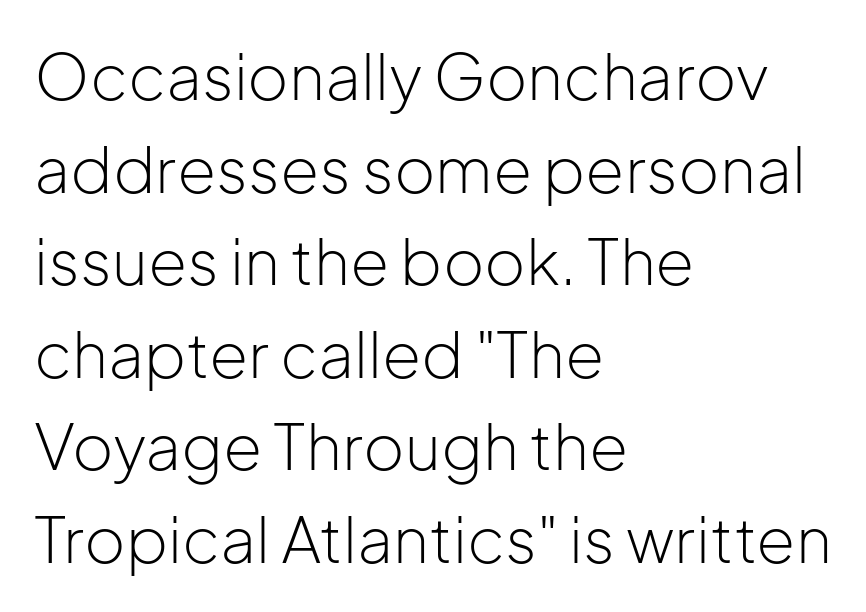
Letters rest on an invisible, unmarked baseline. The gaps between neighbouring characters are ordinary and unremarkable. Serifs: no, the terminals of the letterforms are clean. These lines are rendered in a variable-pitch font. Is there any slant? The stems are plumb. Unbolded letterforms with no extra heft.
